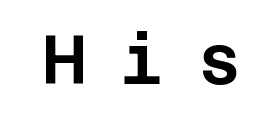
The area under the type is left untouched. Designer's note — italics off, roman on. Does the type have serifs? No, each stem ends abruptly. Look at the tracking — it's clearly loosened, letters drifting apart.
